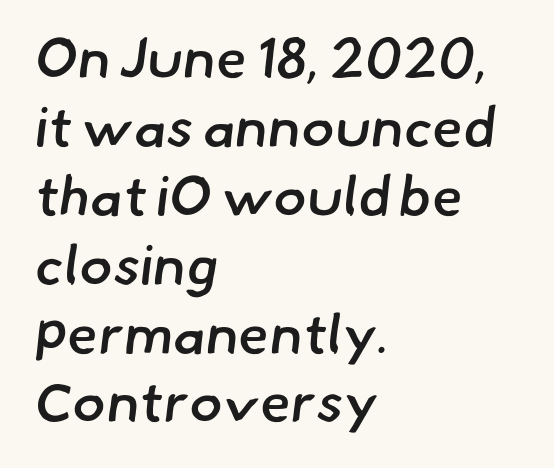
Characters follow at the spacing the type designer built in. A classic flush-left, rag-right setting is used for this passage. Every letter is mildly thick-stroked: semibold rather than bold. Note the varied advance widths — an 'i' is clearly narrower than an 'm'. No word sits above an underline. The characters display no serif detailing; their extremities are plain.
